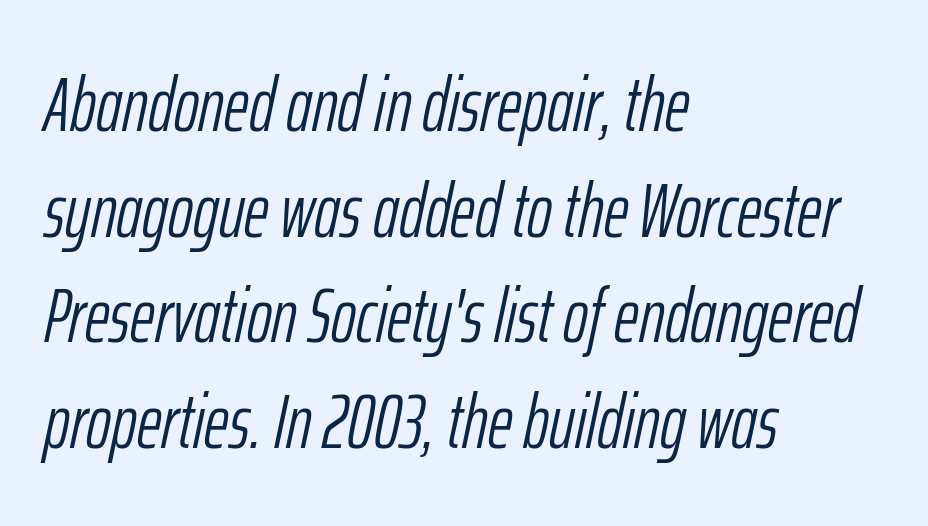
{"italic": "yes", "lean": "right", "slant_degrees": 12, "bold": "no", "weight": "light", "width": "condensed", "stroke_contrast": "low", "x_height": "medium", "monospaced": "no", "underline": "no", "align": "left", "line_spacing": "normal", "line_spacing_ratio": 1.39, "letter_spacing": "normal", "letter_spacing_em": 0.0, "glyph_px": 76}
